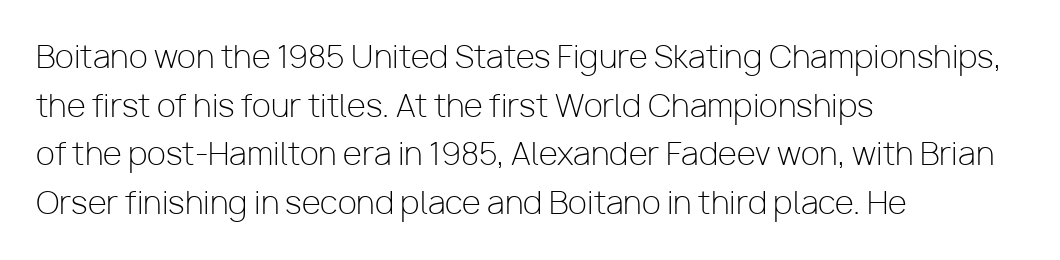
The image shows 31 px light sans-serif type, upright; set left-aligned, normal line spacing (1.57x), normal letter spacing, not underlined; low stroke contrast and a medium x-height.
